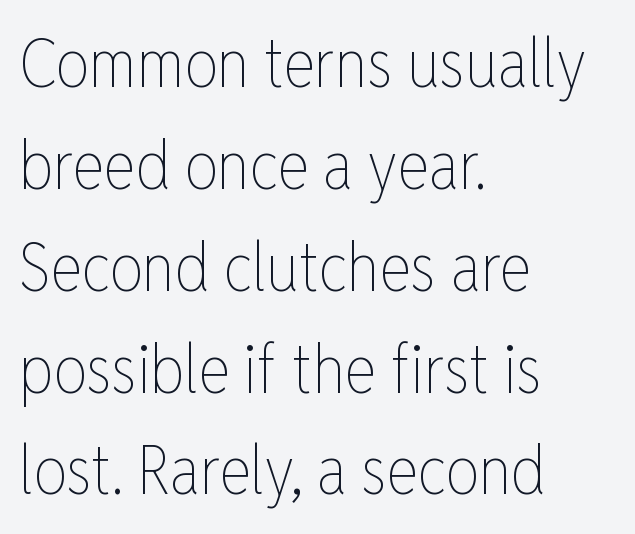
Observe the ordinary spacing: letters are neighbours, not strangers. Every row of glyphs begins at an identical x-position on the left. The block of text has a typical density, with ordinary space between rows. Underline: absent. Note the varied advance widths — an 'i' is clearly narrower than an 'm'. A quiet, ordinary-to-light weight characterises the typeface.
